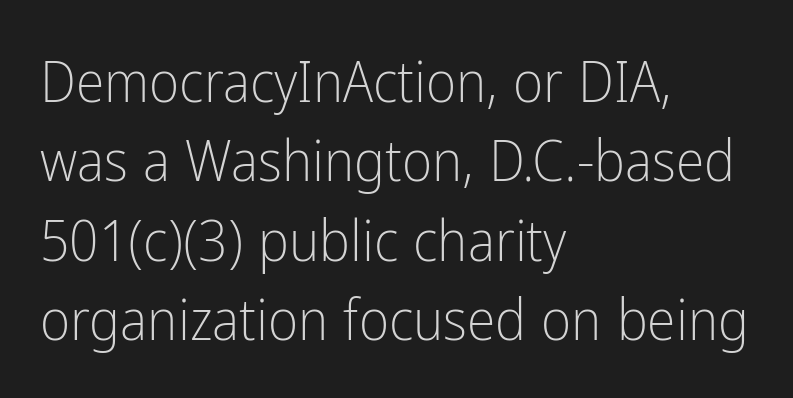
{"serif": "no", "italic": "no", "bold": "no", "weight": "light", "width": "condensed", "stroke_contrast": "low", "x_height": "medium", "monospaced": "no", "underline": "no", "align": "left", "line_spacing": "normal", "line_spacing_ratio": 1.37, "letter_spacing": "normal", "letter_spacing_em": 0.0, "glyph_px": 58}
